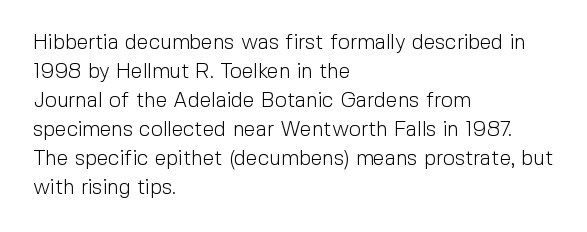
Letters rest on an invisible, unmarked baseline. Heaviness? Minimal to ordinary, like unemphasized prose. The rendering anchors every line to the left-hand side. The line-height multiplier appears to be the usual default.
